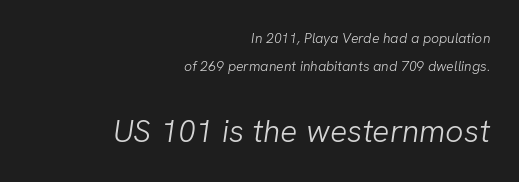
The passage shown is typed in a proportional face where columns would drift. This is sans-serif lettering, the kind often seen on screens and signage. The rendering uses a large line-height, opening up the rows. The gap between lines stays unmarked. Where is the straight margin? On the right.
